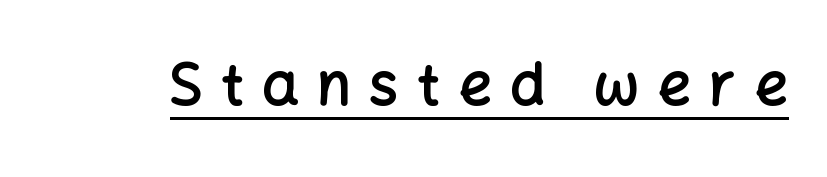
{"serif": "no", "italic": "no", "bold": "semi", "weight": "semibold", "width": "normal", "stroke_contrast": "low", "x_height": "medium", "monospaced": "no", "underline": "yes", "letter_spacing": "wide", "letter_spacing_em": 0.3, "glyph_px": 59}
